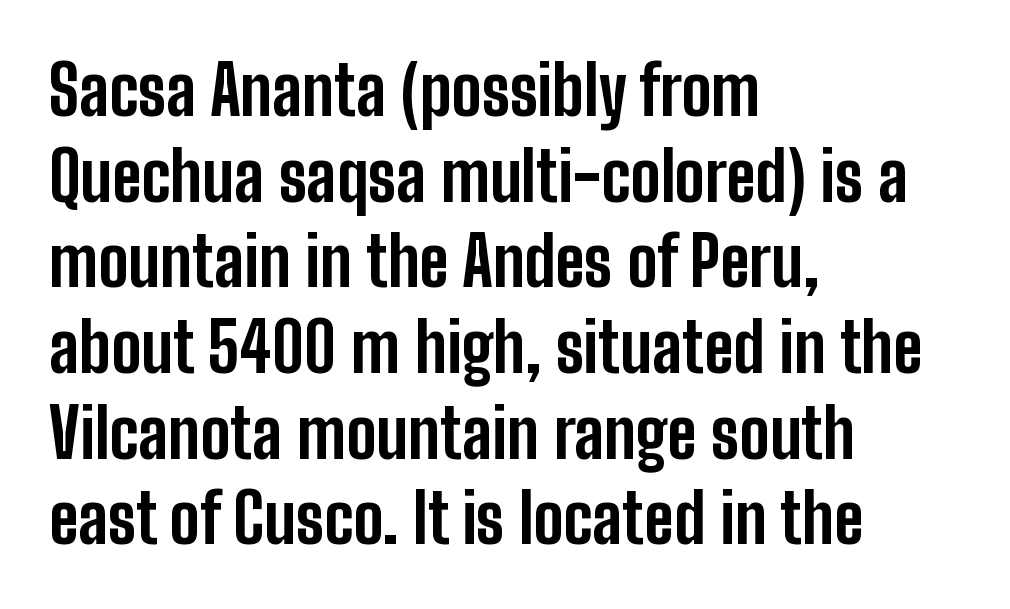
The image shows 68 px bold, condensed sans-serif type, upright; set left-aligned, normal line spacing (1.26x), normal letter spacing, not underlined; low stroke contrast and a medium x-height.
